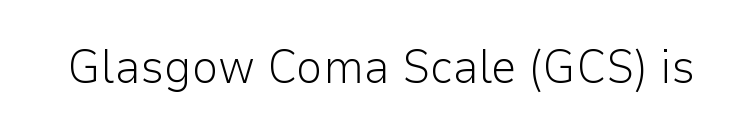
Classification — sans serif. These lines keep a tight, regular rhythm from letter to letter. Note the varied advance widths — an 'i' is clearly narrower than an 'm'. Nope, not italic — everything's standing straight.
